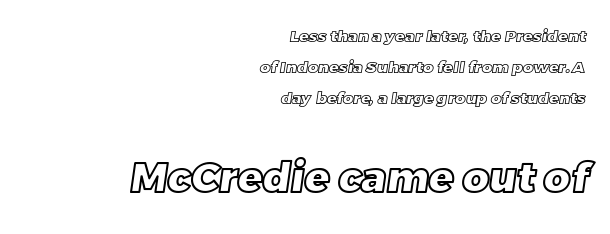
The image shows 41 px text type; set right-aligned, loose line spacing (1.93x), normal letter spacing, not underlined; the second (bottom) block is 2.56x larger; a large x-height.
